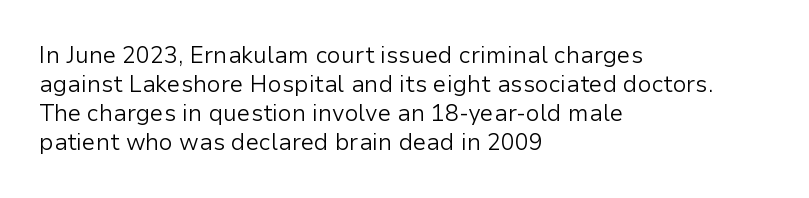
A typesetter would call this zero additional tracking. If you drew a line through each stem, it would be perfectly vertical. This block has exactly the height ordinary leading produces. Teacher's note: observe the even left margin — that is flush-left alignment. The area under the type is left untouched. This is not heavy type; no bold has been used.
